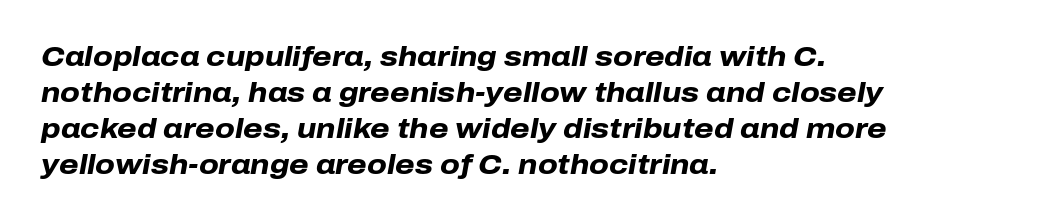
{"italic": "yes", "lean": "right", "slant_degrees": 10, "bold": "yes", "weight": "heavy", "width": "normal", "stroke_contrast": "low", "x_height": "medium", "monospaced": "no", "underline": "no", "align": "left", "line_spacing": "normal", "line_spacing_ratio": 1.28, "letter_spacing": "normal", "letter_spacing_em": 0.0, "glyph_px": 28}
